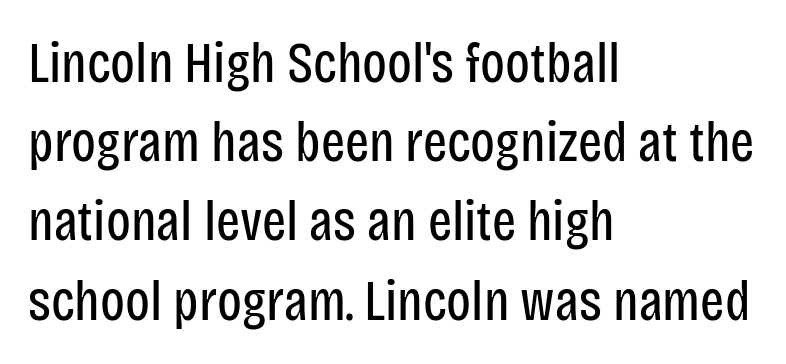
The type family on display is of the sans-serif kind. The designer left line spacing at the default. Upright lettering throughout. The rendering uses natural spacing where letterforms have individual widths.
